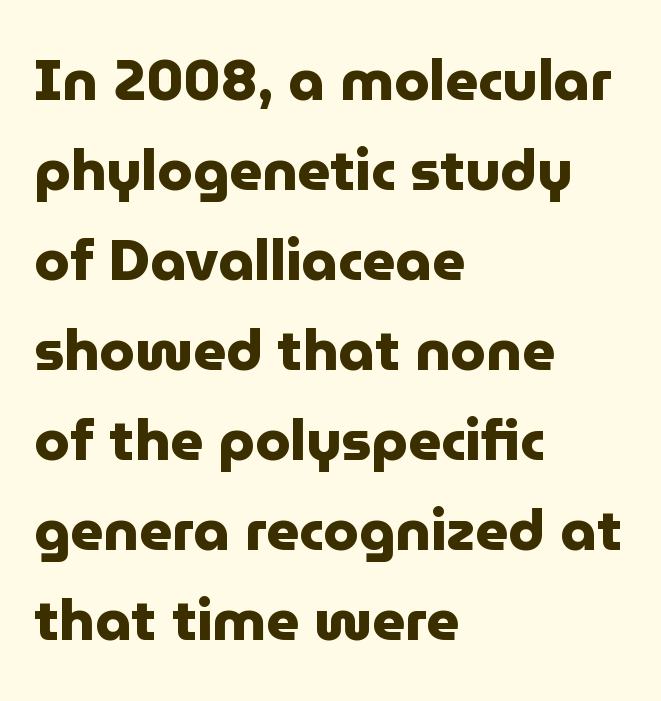
The image shows 57 px heavy sans-serif type, upright; set left-aligned, normal line spacing (1.58x), normal letter spacing, not underlined; low stroke contrast and a medium x-height.
